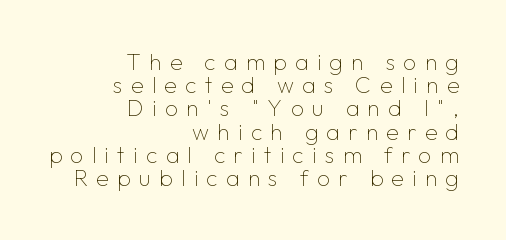
The image shows 23 px text type, upright; set right-aligned, tight line spacing (1.01x), unusually wide letter spacing (+0.36 em), not underlined.
